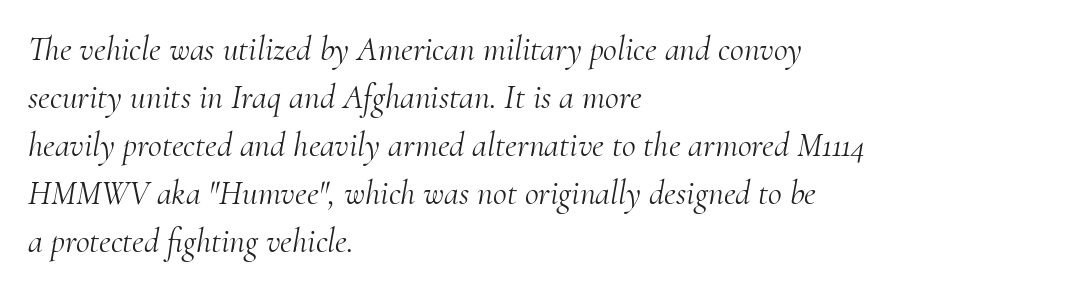
Q: Is the text bold? A: No.
Q: Is the text italic (slanted)? A: Yes, it leans right by about 10 degrees.
Q: Is the typeface a serif or a sans-serif typeface? A: Serif.
Q: Is the text underlined? A: No.
Q: How is the paragraph aligned? A: Left-aligned.
Q: Is the spacing between letters normal or unusually wide? A: Normal.
Q: Is the spacing between lines tight, normal or loose? A: Normal.
Q: Width (condensed, normal, or wide)? A: Normal.
Q: Stroke contrast? A: Medium.
Q: x-height? A: Small.
Q: Monospaced? A: No.
